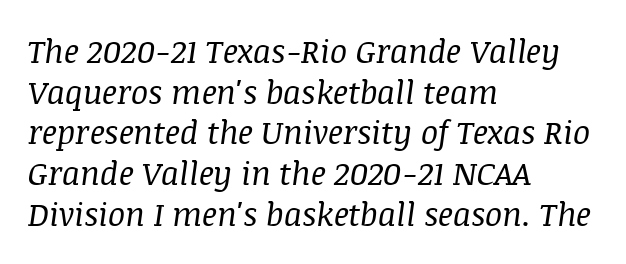
{"serif": "yes", "italic": "yes", "lean": "right", "slant_degrees": 8, "bold": "no", "weight": "regular", "width": "normal", "stroke_contrast": "medium", "x_height": "large", "monospaced": "no", "underline": "no", "align": "left", "line_spacing": "normal", "line_spacing_ratio": 1.27, "letter_spacing": "normal", "letter_spacing_em": 0.0, "glyph_px": 32}
